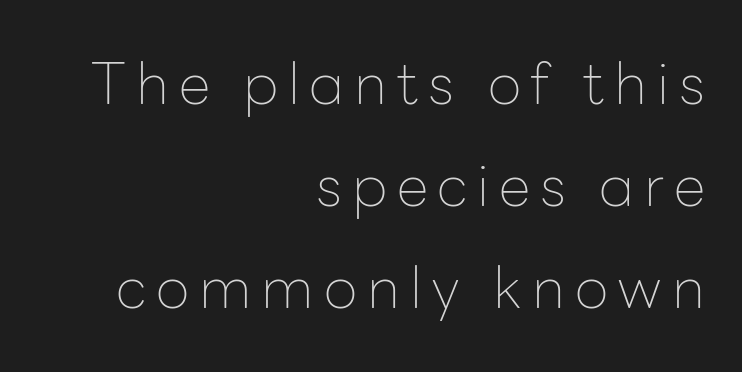
The letters stand straight up with perfectly vertical stems. The characters are drawn with everyday or finer stroke widths. Horizontally, the lines are justified to the trailing edge only. Clear beneath every line of the passage. Font category for this specimen: sans-serif.
